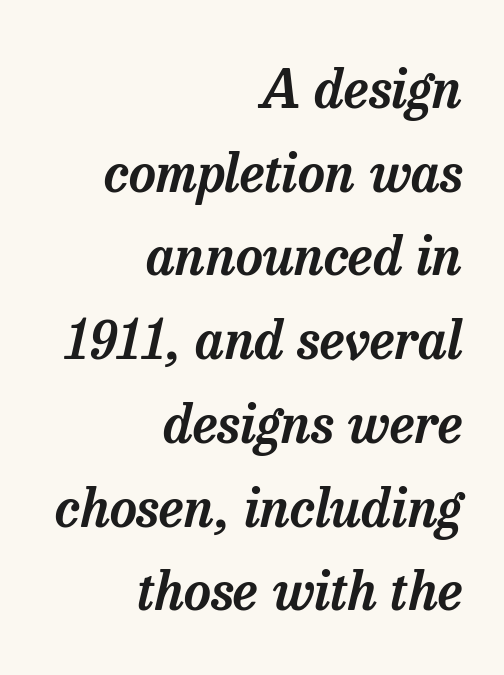
Alignment: flush right. The passage shown has conventional tracking throughout. The rendering uses natural spacing where letterforms have individual widths. Would a proofreader flag this as italicized? Yes. The vertical gap from one line to the next is medium.
